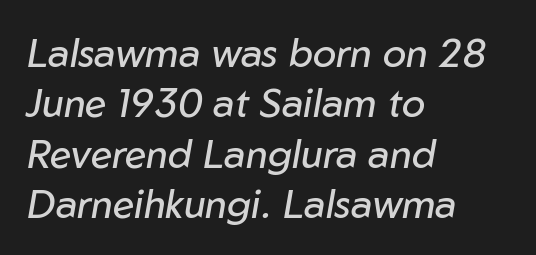
{"italic": "yes", "lean": "right", "slant_degrees": 10, "bold": "no", "weight": "regular", "width": "normal", "stroke_contrast": "low", "x_height": "medium", "monospaced": "no", "underline": "no", "align": "left", "line_spacing": "normal", "line_spacing_ratio": 1.29, "letter_spacing": "normal", "letter_spacing_em": 0.0, "glyph_px": 39}
